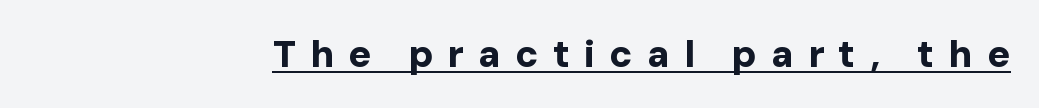
The image shows 38 px bold sans-serif type, upright; set unusually wide letter spacing (+0.37 em), underlined; low stroke contrast and a medium x-height.
